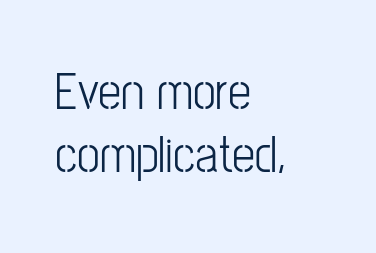
Q: Is the text bold? A: No.
Q: Is the text italic (slanted)? A: No, it is upright.
Q: Is the typeface a serif or a sans-serif typeface? A: Sans-serif.
Q: Is the text underlined? A: No.
Q: How is the paragraph aligned? A: Left-aligned.
Q: Is the spacing between letters normal or unusually wide? A: Normal.
Q: Width (condensed, normal, or wide)? A: Condensed.
Q: Stroke contrast? A: Low.
Q: x-height? A: Medium.
Q: Monospaced? A: No.
